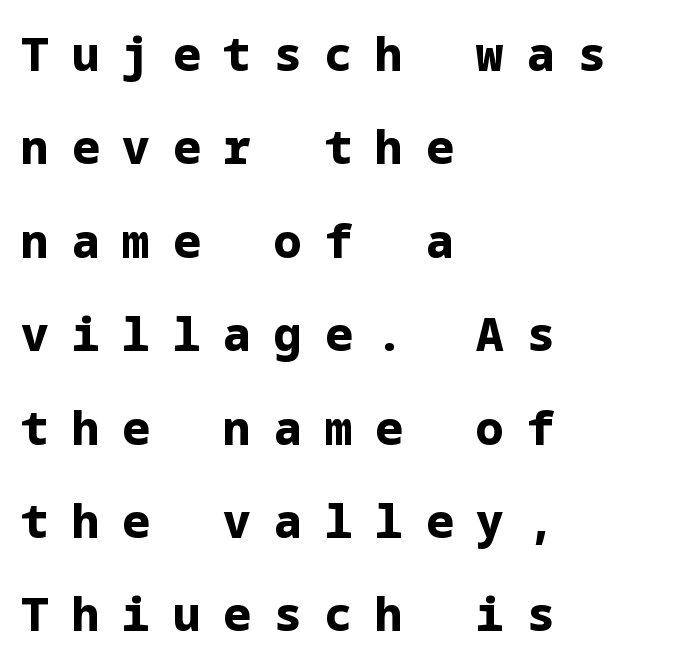
The image shows 46 px bold sans-serif type, upright; set left-aligned, loose line spacing (2.03x), unusually wide letter spacing (+0.5 em), not underlined; low stroke contrast and a medium x-height.
